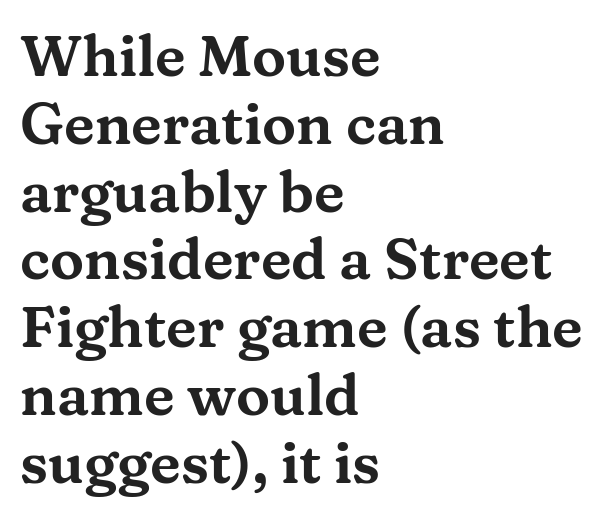
The image shows 57 px wide serif type, upright; set left-aligned, line spacing 1.19x, normal letter spacing, not underlined; medium stroke contrast and a medium x-height.
